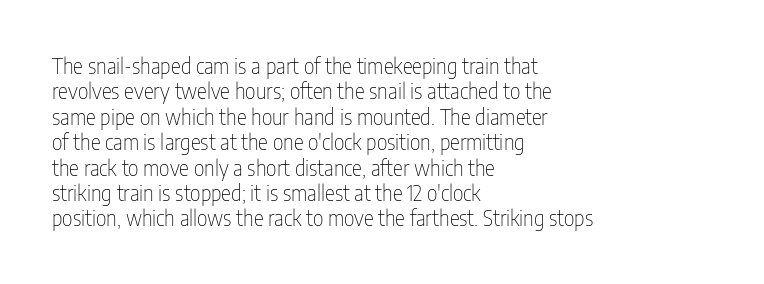
The image shows 21 px text type, upright; set left-aligned, line spacing 1.21x, normal letter spacing, not underlined.
